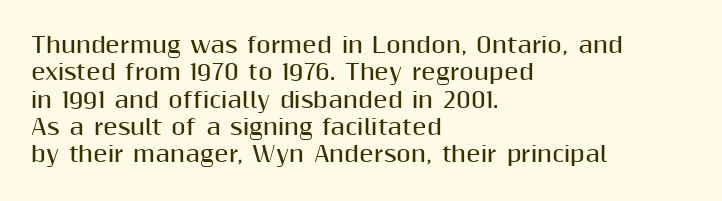
Q: Is the text bold? A: Yes.
Q: Is the text italic (slanted)? A: No, it is upright.
Q: Is the text underlined? A: No.
Q: How is the paragraph aligned? A: Left-aligned.
Q: Is the spacing between letters normal or unusually wide? A: Normal.
Q: Is the spacing between lines tight, normal or loose? A: Normal.
